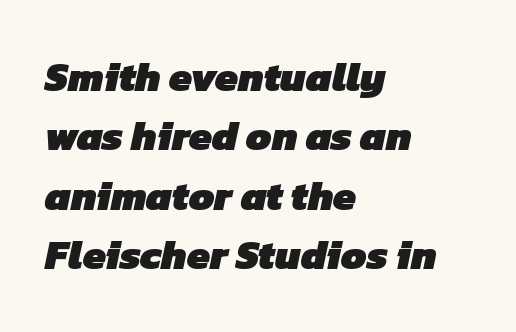
The image shows 41 px heavy sans-serif type; set left-aligned, normal line spacing (1.45x), normal letter spacing, not underlined; low stroke contrast and a medium x-height.
